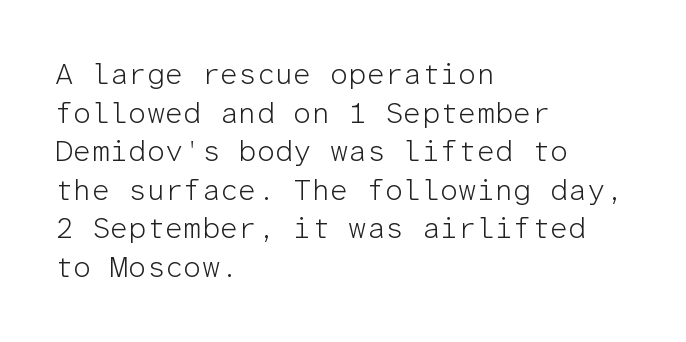
Q: Is the text bold? A: No.
Q: Is the text italic (slanted)? A: No, it is upright.
Q: Is the typeface a serif or a sans-serif typeface? A: Sans-serif.
Q: Is the text underlined? A: No.
Q: How is the paragraph aligned? A: Left-aligned.
Q: Is the spacing between letters normal or unusually wide? A: Normal.
Q: Is the spacing between lines tight, normal or loose? A: Normal.
Q: Width (condensed, normal, or wide)? A: Normal.
Q: Stroke contrast? A: Low.
Q: x-height? A: Medium.
Q: Monospaced? A: Yes.
